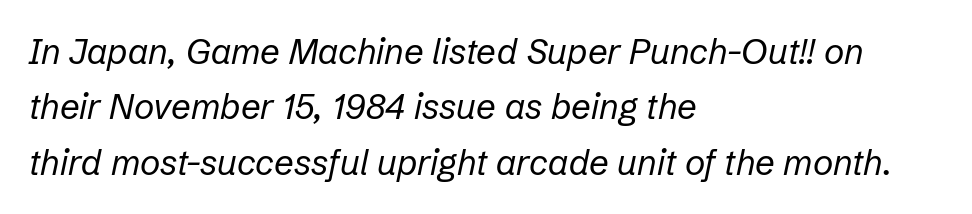
{"italic": "yes", "lean": "right", "slant_degrees": 12, "bold": "no", "weight": "regular", "width": "normal", "stroke_contrast": "low", "x_height": "medium", "monospaced": "no", "underline": "no", "align": "left", "line_spacing": "normal", "line_spacing_ratio": 1.58, "letter_spacing": "normal", "letter_spacing_em": 0.0, "glyph_px": 35}
